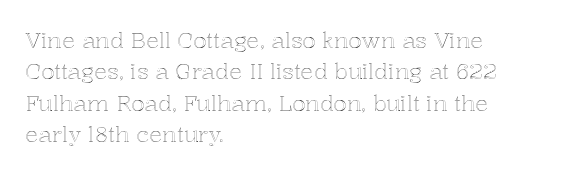
The image shows 22 px text type, upright; set left-aligned, normal line spacing (1.43x), normal letter spacing, not underlined.
